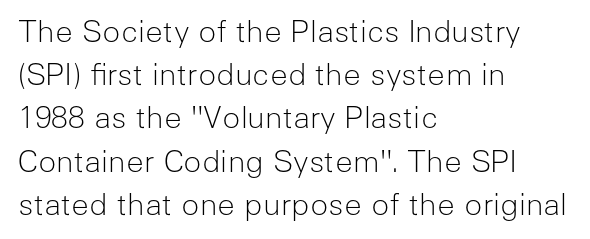
The space beneath each line is pristine and unruled. The lines in this sample share a left origin and differ only in where they stop. The letters stand upright; this is a roman face. Is there much room between lines? A standard amount, neither cramped nor airy. Observe the ordinary spacing: letters are neighbours, not strangers. These lines are composed in type without serifs.
